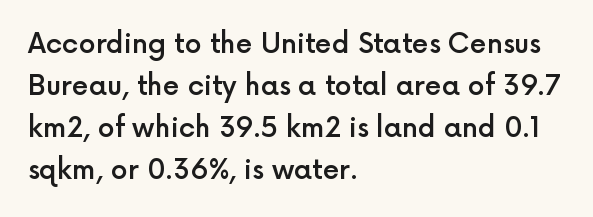
Q: Is the text bold? A: Semi-bold.
Q: Is the text italic (slanted)? A: No, it is upright.
Q: Is the text underlined? A: No.
Q: How is the paragraph aligned? A: Left-aligned.
Q: Is the spacing between letters normal or unusually wide? A: Normal.
Q: Is the spacing between lines tight, normal or loose? A: Normal.
